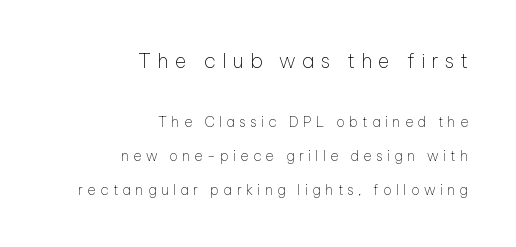
The image shows 20 px text type, upright; set right-aligned, loose line spacing (2.43x), unusually wide letter spacing (+0.31 em), not underlined; the first (top) block is 1.43x larger.
